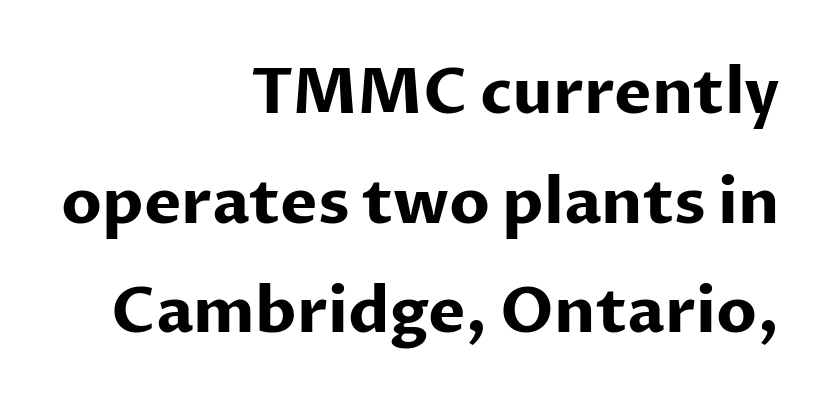
{"serif": "no", "italic": "no", "bold": "yes", "weight": "bold", "width": "normal", "stroke_contrast": "low", "x_height": "medium", "monospaced": "no", "underline": "no", "align": "right", "line_spacing_ratio": 1.74, "letter_spacing": "normal", "letter_spacing_em": 0.0, "glyph_px": 63}
